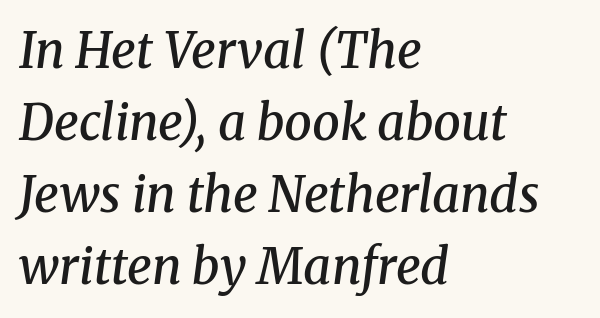
The image shows 49 px semibold serif type, italic (leaning right); set left-aligned, normal line spacing (1.47x), normal letter spacing, not underlined; medium stroke contrast and a medium x-height.
